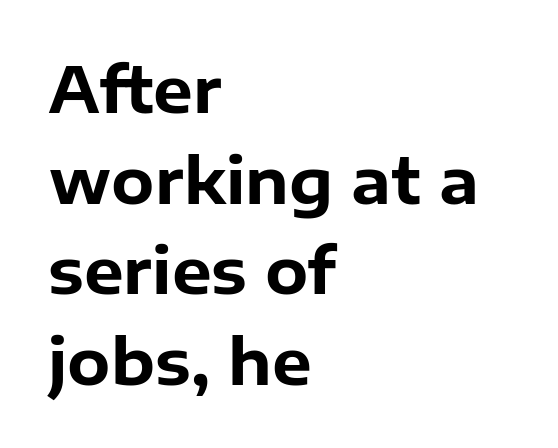
The rendering uses a bold face; every stroke is thick and dark. It's the straight-up-and-down kind of type. The gaps between neighbouring characters are ordinary and unremarkable. Descender tails drop into unmarked territory.
